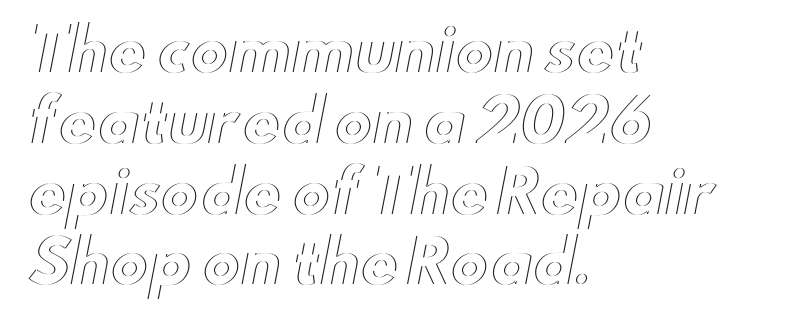
The image shows 58 px wide type; set left-aligned, line spacing 1.22x, normal letter spacing, not underlined; a small x-height.
